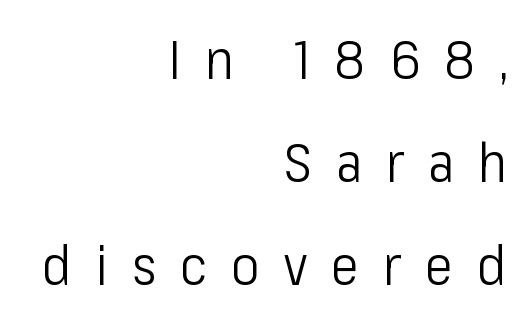
Q: Is the text bold? A: No.
Q: Is the text italic (slanted)? A: No, it is upright.
Q: Is the typeface a serif or a sans-serif typeface? A: Sans-serif.
Q: Is the text underlined? A: No.
Q: How is the paragraph aligned? A: Right-aligned.
Q: Is the spacing between letters normal or unusually wide? A: Unusually wide.
Q: Is the spacing between lines tight, normal or loose? A: Loose.
Q: Width (condensed, normal, or wide)? A: Condensed.
Q: Stroke contrast? A: Low.
Q: x-height? A: Medium.
Q: Monospaced? A: No.
